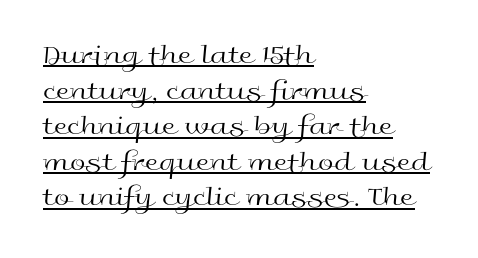
Summary of weight: not heavy and not bold. A typesetter would label this face a sans. Letter spacing: default. This sample uses an upright cut, with every glyph sitting square on the baseline. These characters rest on top of a visible drawn line. If you measured baseline to baseline, you'd find a middling distance.
